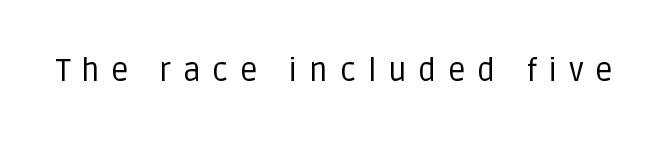
Anything drawn beneath the words? Only blank space. Students, note that the glyphs here are deliberately spaced far apart. Designer's note — italics off, roman on. Proportional: the letters do not fall into vertical columns. Heft: none added — not bold.
